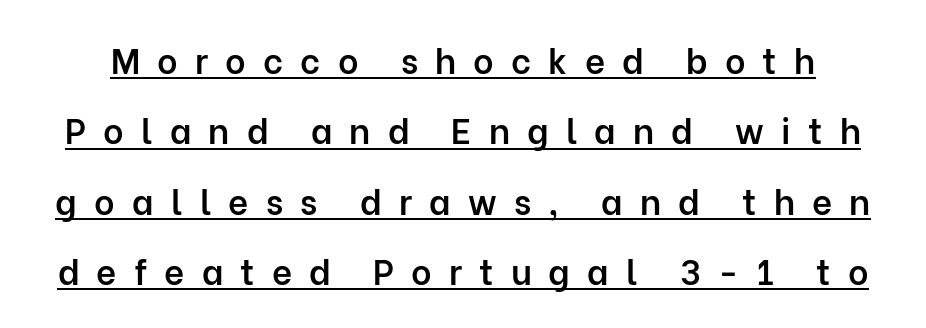
{"serif": "no", "italic": "no", "bold": "semi", "weight": "semibold", "width": "normal", "stroke_contrast": "low", "x_height": "medium", "monospaced": "no", "underline": "yes", "line_spacing": "loose", "line_spacing_ratio": 2.01, "letter_spacing": "wide", "letter_spacing_em": 0.49, "glyph_px": 35}
